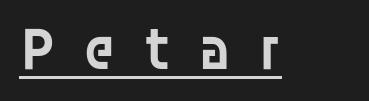
Q: Is the text bold? A: Semi-bold.
Q: Is the text italic (slanted)? A: No, it is upright.
Q: Is the typeface a serif or a sans-serif typeface? A: Sans-serif.
Q: Is the text underlined? A: Yes.
Q: Is the spacing between letters normal or unusually wide? A: Unusually wide.
Q: Width (condensed, normal, or wide)? A: Normal.
Q: Stroke contrast? A: Low.
Q: x-height? A: Large.
Q: Monospaced? A: No.
